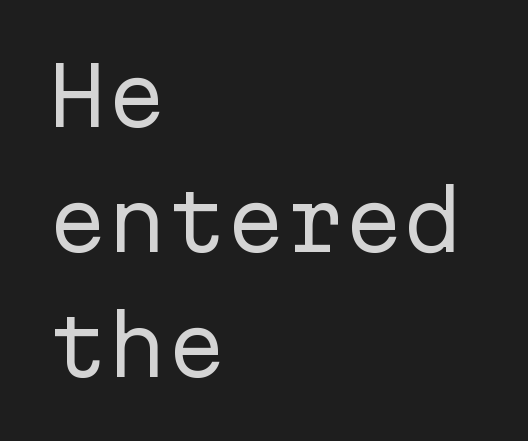
Q: Is the text bold? A: No.
Q: Is the text italic (slanted)? A: No, it is upright.
Q: Is the typeface a serif or a sans-serif typeface? A: Sans-serif.
Q: Is the text underlined? A: No.
Q: How is the paragraph aligned? A: Left-aligned.
Q: Is the spacing between letters normal or unusually wide? A: Normal.
Q: Is the spacing between lines tight, normal or loose? A: Normal.
Q: Width (condensed, normal, or wide)? A: Normal.
Q: Stroke contrast? A: Low.
Q: x-height? A: Medium.
Q: Monospaced? A: Yes.
